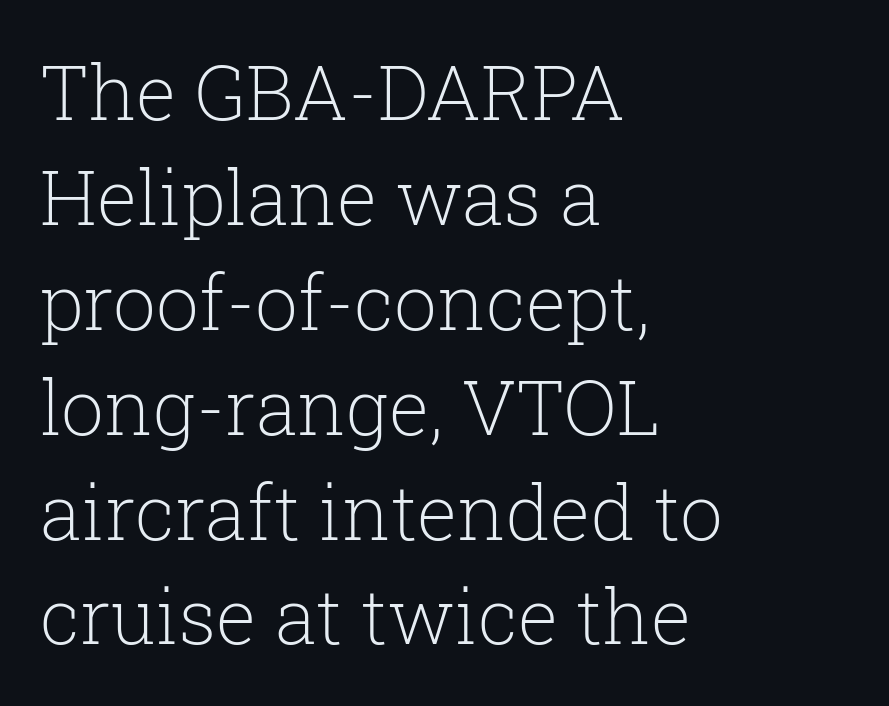
Q: Is the text bold? A: No.
Q: Is the text italic (slanted)? A: No, it is upright.
Q: Is the typeface a serif or a sans-serif typeface? A: Serif.
Q: Is the text underlined? A: No.
Q: How is the paragraph aligned? A: Left-aligned.
Q: Is the spacing between letters normal or unusually wide? A: Normal.
Q: Is the spacing between lines tight, normal or loose? A: Normal.
Q: Width (condensed, normal, or wide)? A: Normal.
Q: Stroke contrast? A: Low.
Q: x-height? A: Medium.
Q: Monospaced? A: No.
